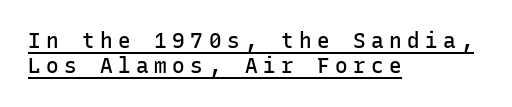
Descenders here cross a horizontal rule under the line. Casual observation: everything's shoved over to the left. Tracking value appears strongly positive — letters spread wide. Weight check: semibold — heavier than regular, not quite bold. The letters stand straight up with perfectly vertical stems.
